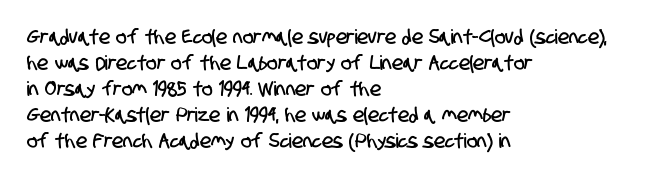
{"underline": "no", "align": "left", "line_spacing": "normal", "line_spacing_ratio": 1.3, "letter_spacing": "normal", "letter_spacing_em": 0.0, "glyph_px": 20}
